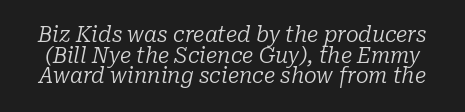
Q: Is the text bold? A: No.
Q: Is the text italic (slanted)? A: Yes, it leans right by about 10 degrees.
Q: Is the text underlined? A: No.
Q: Is the spacing between letters normal or unusually wide? A: Normal.
Q: Is the spacing between lines tight, normal or loose? A: Tight.
